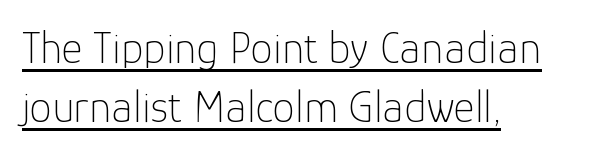
The rendering anchors every line to the left-hand side. Italic? Not at all — the glyphs are vertical. Note the varied advance widths — an 'i' is clearly narrower than an 'm'. Is there an underline? Yes — a line sits under the letters. Unbolded letterforms with no extra heft.
